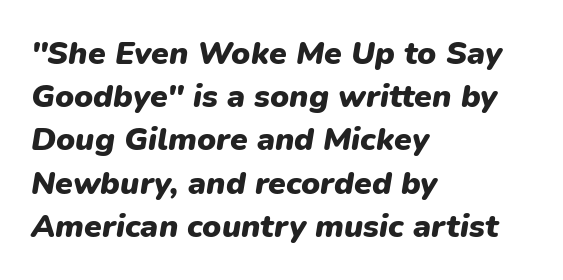
{"italic": "yes", "lean": "right", "slant_degrees": 9, "bold": "yes", "weight": "heavy", "width": "normal", "stroke_contrast": "low", "x_height": "medium", "monospaced": "no", "underline": "no", "align": "left", "line_spacing": "normal", "line_spacing_ratio": 1.35, "letter_spacing": "normal", "letter_spacing_em": 0.0, "glyph_px": 32}
